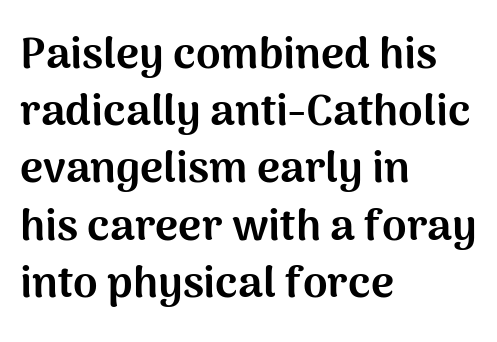
The gap between lines stays unmarked. The typography opts for an upright posture over an oblique one. Line beginnings align vertically; line endings do not. Bold? Absolutely — the strokes are thick and heavy. The font family rendered here belongs to the sans-serif group.
